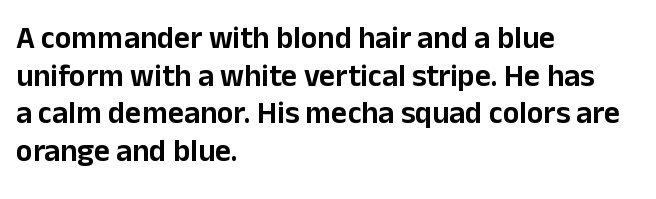
{"serif": "no", "italic": "no", "width": "normal", "stroke_contrast": "low", "x_height": "medium", "monospaced": "no", "underline": "no", "align": "left", "line_spacing_ratio": 1.21, "letter_spacing": "normal", "letter_spacing_em": 0.0, "glyph_px": 31}
